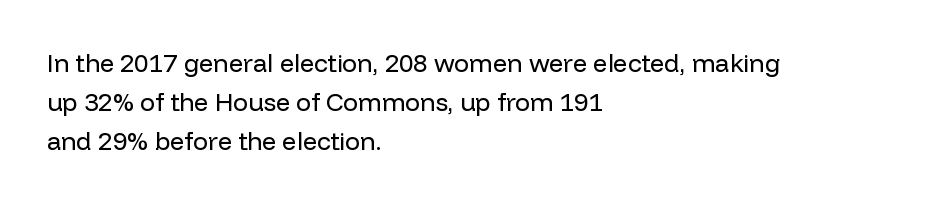
The space between consecutive lines is moderate. In terms of letterspacing, this is plain default setting. This rendering features lettering with no underline. Is the stroke heavy? The answer is a plain regular-or-lighter.
